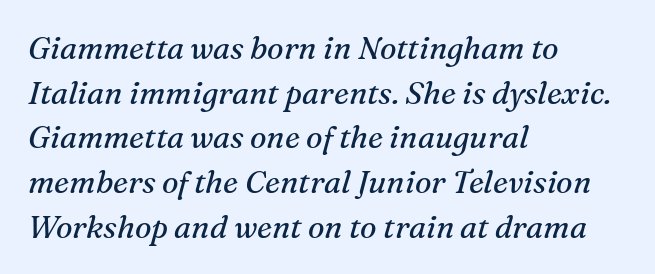
{"serif": "yes", "italic": "yes", "lean": "right", "slant_degrees": 16, "bold": "no", "weight": "regular", "width": "normal", "stroke_contrast": "medium", "x_height": "medium", "monospaced": "no", "underline": "no", "align": "left", "line_spacing": "normal", "line_spacing_ratio": 1.44, "letter_spacing": "normal", "letter_spacing_em": 0.0, "glyph_px": 31}
